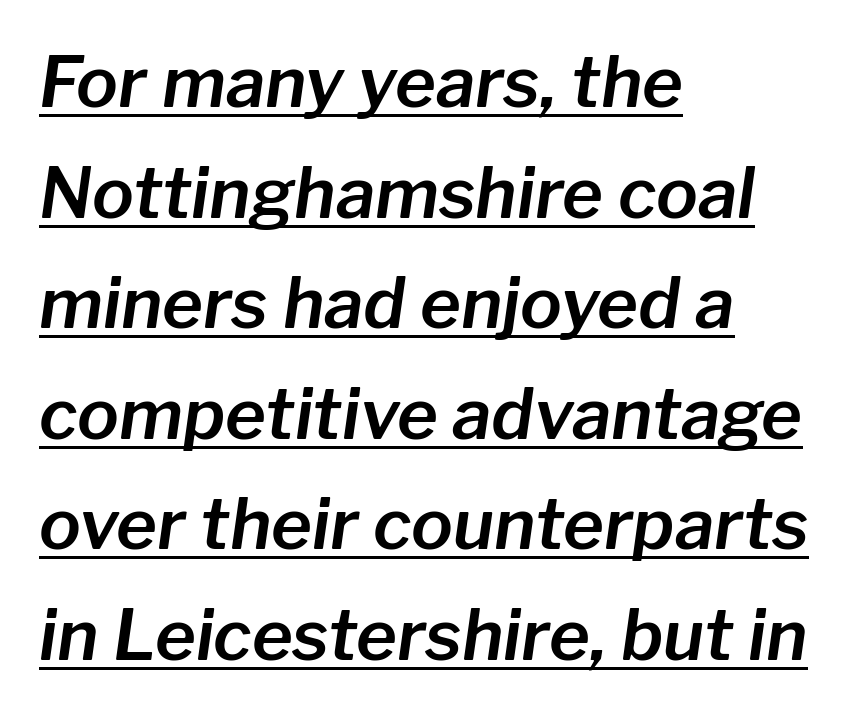
{"italic": "yes", "lean": "right", "slant_degrees": 8, "width": "normal", "stroke_contrast": "low", "x_height": "medium", "monospaced": "no", "underline": "yes", "align": "left", "line_spacing": "normal", "line_spacing_ratio": 1.58, "letter_spacing": "normal", "letter_spacing_em": 0.0, "glyph_px": 70}
